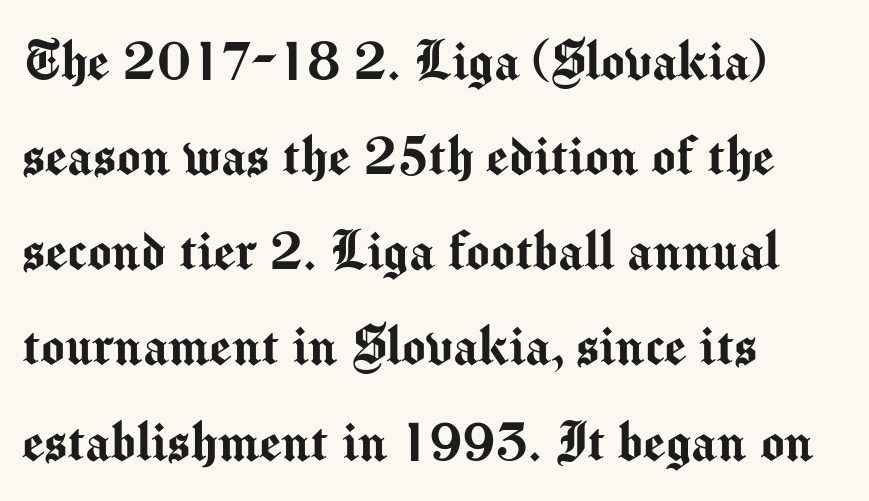
{"serif": "no", "italic": "no", "width": "normal", "stroke_contrast": "medium", "x_height": "medium", "monospaced": "no", "underline": "no", "align": "left", "line_spacing": "normal", "line_spacing_ratio": 1.51, "letter_spacing": "normal", "letter_spacing_em": 0.0, "glyph_px": 63}
